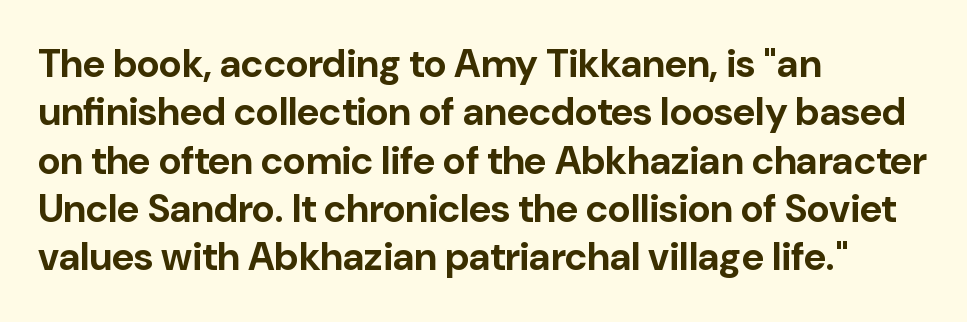
The image shows 39 px bold sans-serif type, upright; set left-aligned, line spacing 1.24x, normal letter spacing, not underlined; low stroke contrast and a medium x-height.
